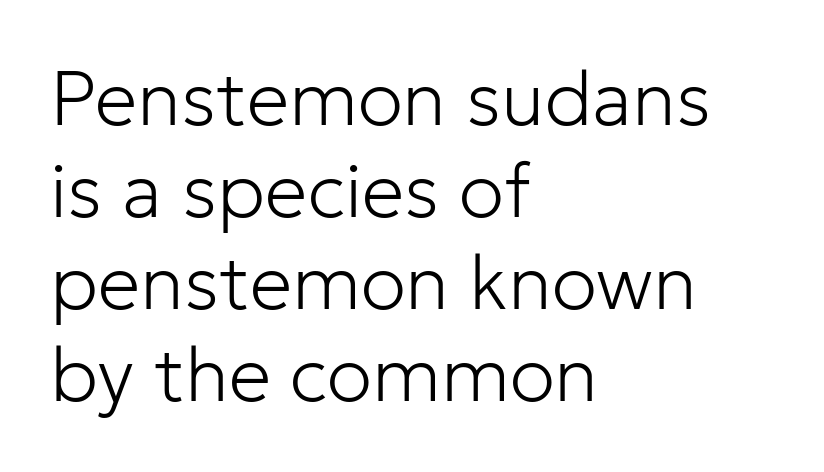
{"serif": "no", "italic": "no", "bold": "no", "weight": "light", "width": "normal", "stroke_contrast": "low", "x_height": "medium", "monospaced": "no", "underline": "no", "align": "left", "line_spacing_ratio": 1.21, "letter_spacing": "normal", "letter_spacing_em": 0.0, "glyph_px": 76}
